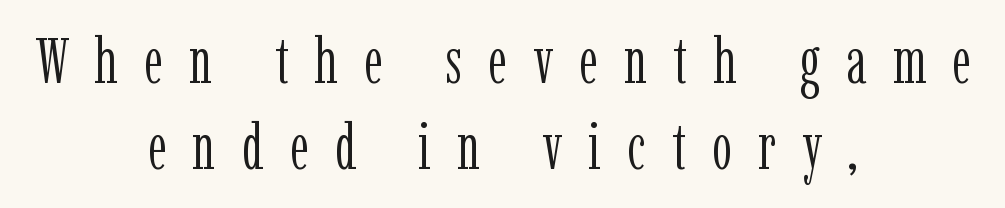
{"serif": "yes", "italic": "no", "bold": "no", "weight": "light", "width": "condensed", "stroke_contrast": "low", "x_height": "medium", "monospaced": "no", "underline": "no", "align": "center", "line_spacing": "normal", "line_spacing_ratio": 1.35, "letter_spacing": "wide", "letter_spacing_em": 0.41, "glyph_px": 64}
